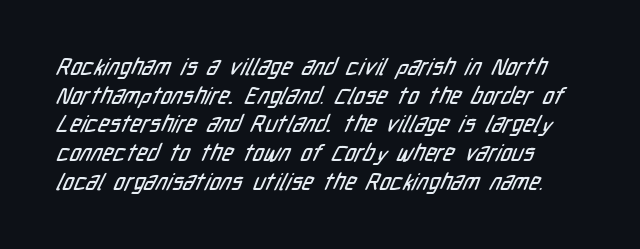
The image shows 23 px text type; set normal line spacing (1.25x), normal letter spacing, not underlined.
